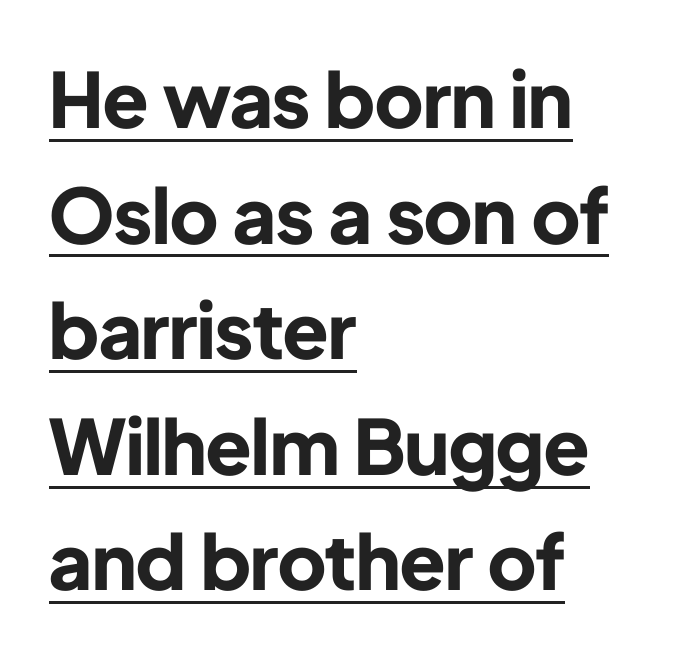
The image shows 76 px bold sans-serif type, upright; set left-aligned, normal line spacing (1.52x), normal letter spacing, underlined; low stroke contrast and a medium x-height.
